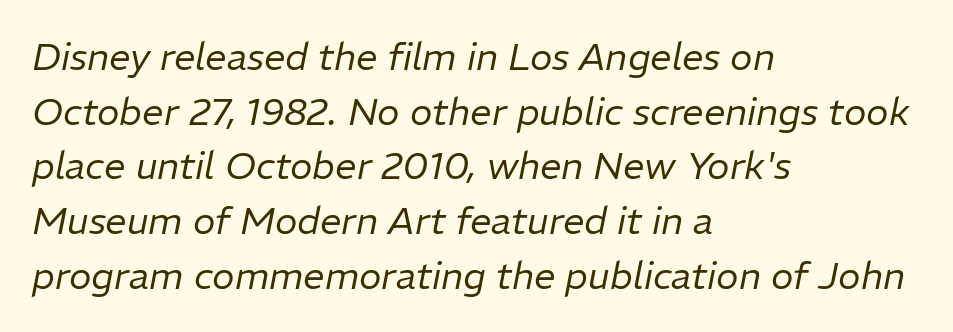
The image shows 38 px regular-weight type, italic (leaning right); set left-aligned, normal line spacing (1.44x), normal letter spacing, not underlined; low stroke contrast and a medium x-height.
